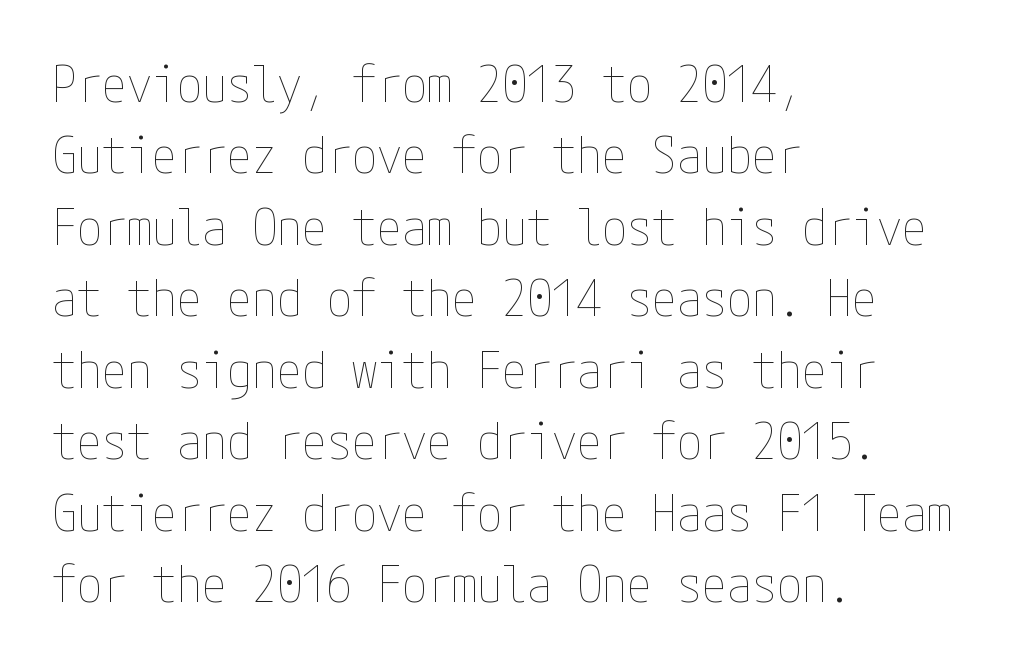
The image shows 50 px thin, condensed type, upright; set left-aligned, normal line spacing (1.43x), normal letter spacing, not underlined; low stroke contrast and a medium x-height.
